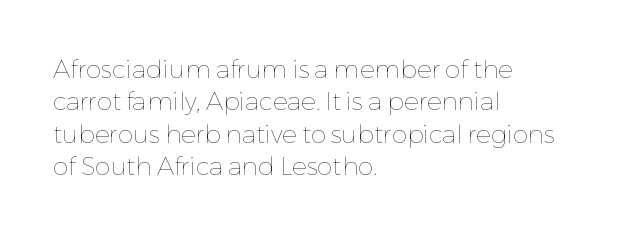
Q: Is the text bold? A: No.
Q: Is the text italic (slanted)? A: No, it is upright.
Q: Is the text underlined? A: No.
Q: How is the paragraph aligned? A: Left-aligned.
Q: Is the spacing between letters normal or unusually wide? A: Normal.
Q: Is the spacing between lines tight, normal or loose? A: Normal.
